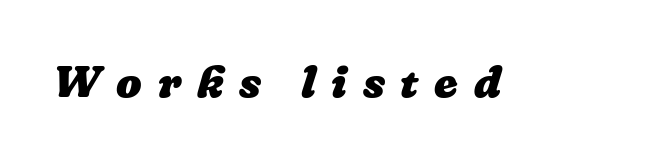
Here the designer chose a conventional face with non-uniform glyph widths. Pretty heavy lettering here — definitely bold. Only glyphs here, with clear space below each row. Loose tracking; the words dissolve into strings of separated letters.
